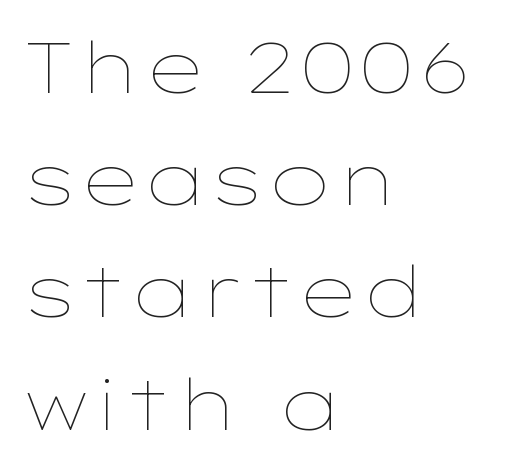
The image shows 71 px thin, wide type, upright; set left-aligned, normal line spacing (1.58x), normal letter spacing, not underlined; low stroke contrast and a medium x-height.
